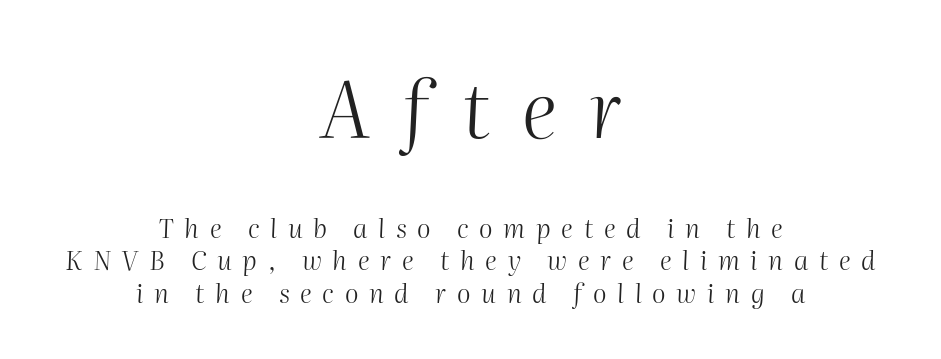
Q: Is the text bold? A: No.
Q: Is the text italic (slanted)? A: Yes, it leans right by about 2 degrees.
Q: Is the text underlined? A: No.
Q: How is the paragraph aligned? A: Centered.
Q: Is the spacing between letters normal or unusually wide? A: Unusually wide.
Q: Is the spacing between lines tight, normal or loose? A: Normal.
Q: Which block of text is set in a larger size, the first (top) or the second (bottom)? A: The first (top) one.
Q: Width (condensed, normal, or wide)? A: Normal.
Q: Stroke contrast? A: Medium.
Q: x-height? A: Medium.
Q: Monospaced? A: No.
